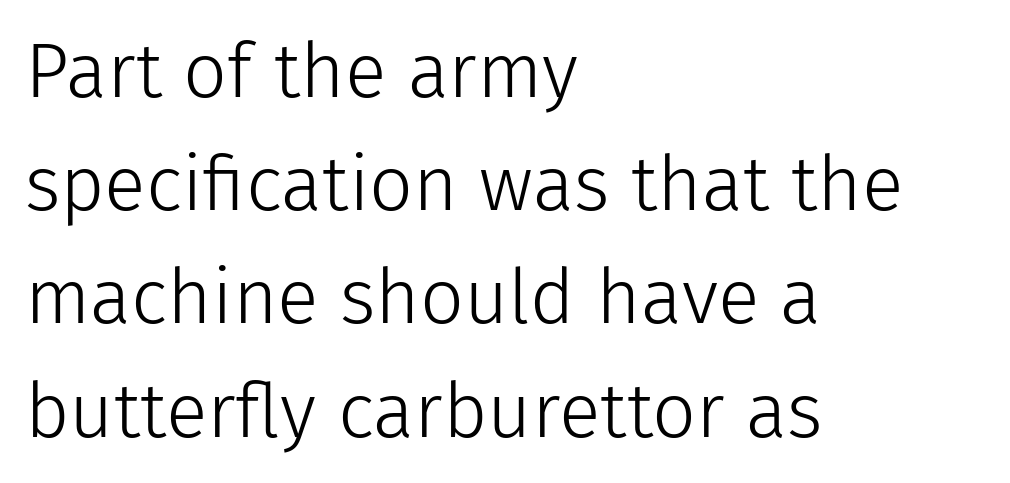
{"serif": "no", "italic": "no", "bold": "no", "weight": "light", "width": "normal", "stroke_contrast": "low", "x_height": "medium", "monospaced": "no", "underline": "no", "align": "left", "line_spacing": "normal", "line_spacing_ratio": 1.47, "letter_spacing": "normal", "letter_spacing_em": 0.0, "glyph_px": 77}
